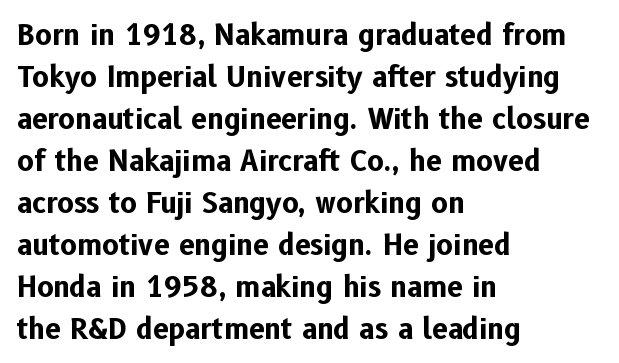
The image shows 28 px bold sans-serif type, upright; set left-aligned, normal line spacing (1.5x), normal letter spacing, not underlined; low stroke contrast and a medium x-height.
